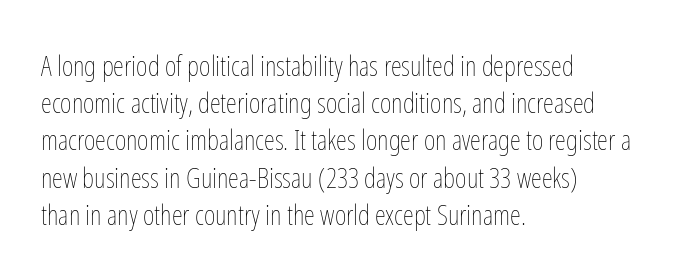
{"italic": "no", "bold": "no", "weight": "thin", "width": "condensed", "stroke_contrast": "low", "x_height": "medium", "monospaced": "no", "underline": "no", "align": "left", "line_spacing": "normal", "line_spacing_ratio": 1.33, "letter_spacing": "normal", "letter_spacing_em": 0.0, "glyph_px": 28}
